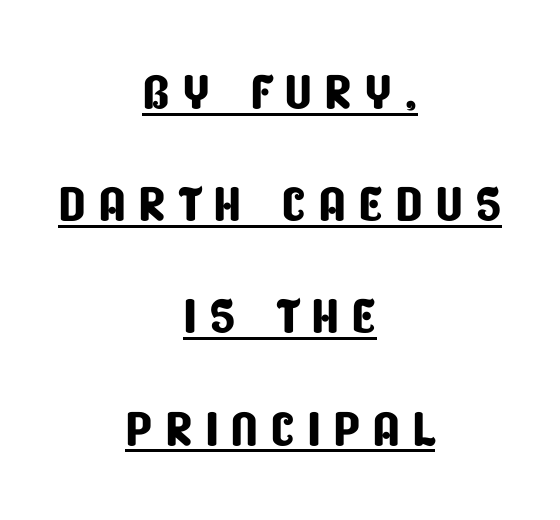
A student would call this center alignment; a typographer would say set centered. Spacing verdict: proportional, widths tailored to each character. Successive baselines arrive at the customary interval. Each line of the rendering has a horizontal stroke beneath the glyphs. The rendering shows plain stroke endings on the letterforms — a sans-serif design.
